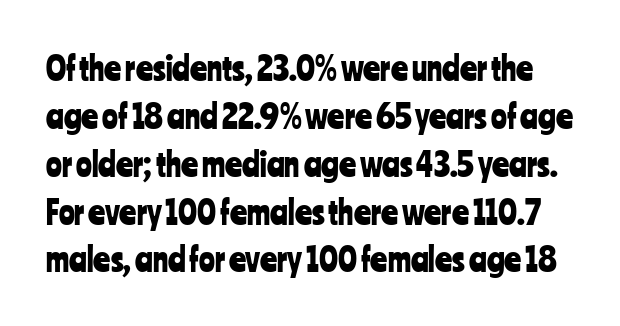
Font category for this specimen: sans-serif. The leading is moderate, giving the passage an even texture. How are the letters spaced? Ordinarily, with no added tracking. Unmarked baselines from the first word to the last.
